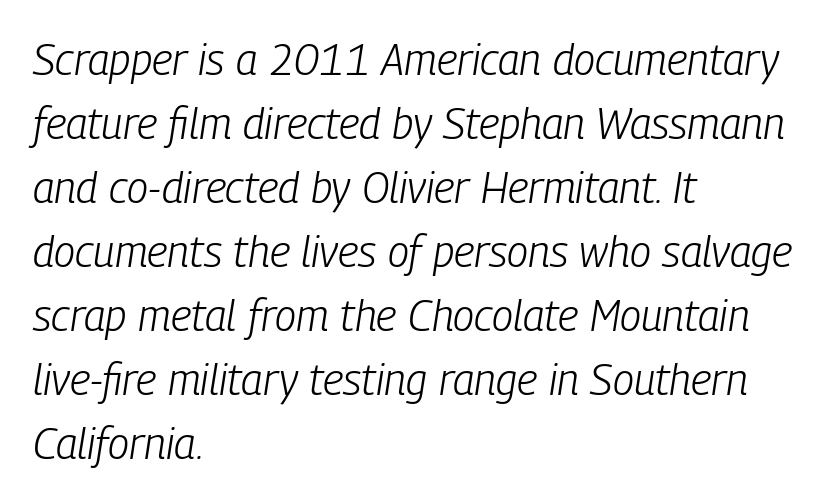
{"italic": "yes", "lean": "right", "slant_degrees": 9, "bold": "no", "weight": "light", "width": "condensed", "stroke_contrast": "low", "x_height": "medium", "monospaced": "no", "underline": "no", "align": "left", "line_spacing": "normal", "line_spacing_ratio": 1.49, "letter_spacing": "normal", "letter_spacing_em": 0.0, "glyph_px": 43}
